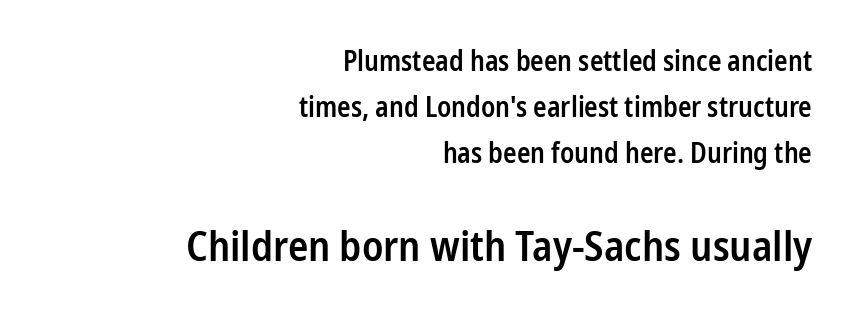
The image shows 42 px semibold, condensed sans-serif type, upright; set right-aligned, normal line spacing (1.65x), normal letter spacing, not underlined; the second (bottom) block is 1.5x larger; low stroke contrast and a medium x-height.
